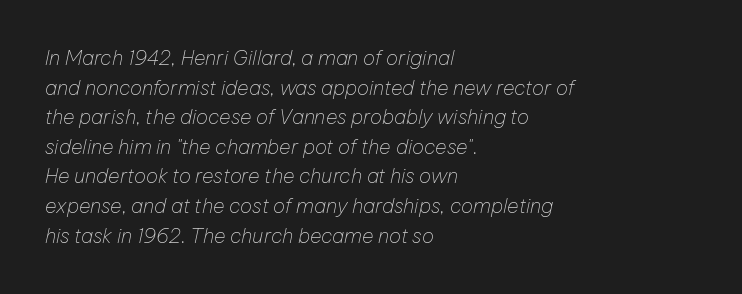
{"italic": "yes", "lean": "right", "slant_degrees": 12, "bold": "no", "underline": "no", "align": "left", "line_spacing": "normal", "line_spacing_ratio": 1.48, "letter_spacing": "normal", "letter_spacing_em": 0.0, "glyph_px": 20}
